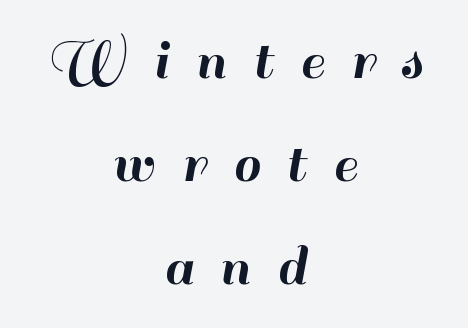
The face used here is proportionally spaced, like ordinary book or web type. The passage shown stacks its lines at a standard gap. Clear beneath every line of the passage. Every row of glyphs is offset so its center matches the block's center. These lines have a slow, spaced-out rhythm from letter to letter.
